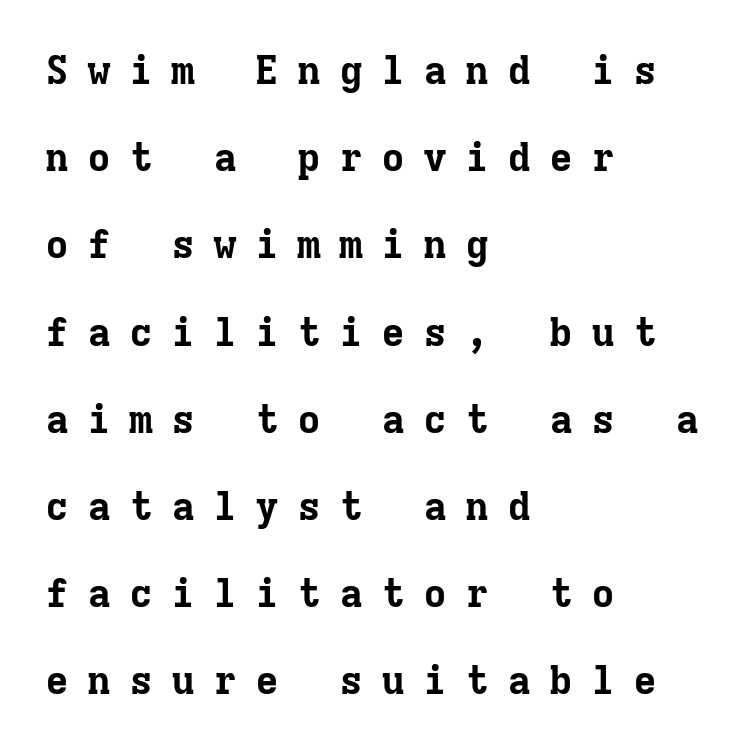
Q: Is the text bold? A: Yes.
Q: Is the text italic (slanted)? A: No, it is upright.
Q: Is the typeface a serif or a sans-serif typeface? A: Serif.
Q: Is the text underlined? A: No.
Q: How is the paragraph aligned? A: Left-aligned.
Q: Is the spacing between letters normal or unusually wide? A: Unusually wide.
Q: Is the spacing between lines tight, normal or loose? A: Loose.
Q: Width (condensed, normal, or wide)? A: Normal.
Q: Stroke contrast? A: Low.
Q: x-height? A: Medium.
Q: Monospaced? A: Yes.
